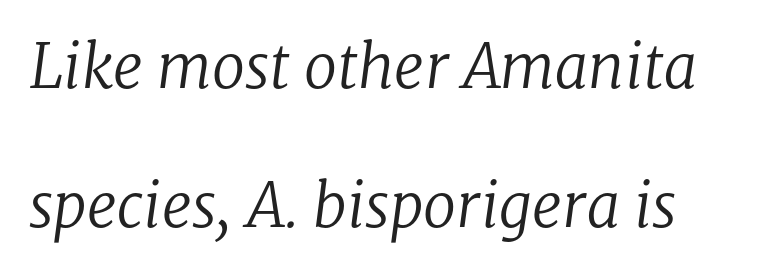
Q: Is the text bold? A: No.
Q: Is the text italic (slanted)? A: Yes, it leans right by about 8 degrees.
Q: Is the typeface a serif or a sans-serif typeface? A: Serif.
Q: Is the text underlined? A: No.
Q: Is the spacing between letters normal or unusually wide? A: Normal.
Q: Is the spacing between lines tight, normal or loose? A: Loose.
Q: Width (condensed, normal, or wide)? A: Normal.
Q: Stroke contrast? A: Low.
Q: x-height? A: Medium.
Q: Monospaced? A: No.
